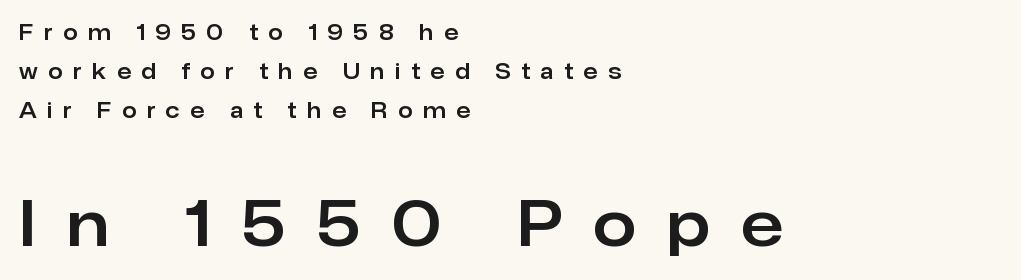
Q: Is the text italic (slanted)? A: No, it is upright.
Q: Is the typeface a serif or a sans-serif typeface? A: Sans-serif.
Q: Is the text underlined? A: No.
Q: How is the paragraph aligned? A: Left-aligned.
Q: Is the spacing between letters normal or unusually wide? A: Unusually wide.
Q: Which block of text is set in a larger size, the first (top) or the second (bottom)? A: The second (bottom) one.
Q: Width (condensed, normal, or wide)? A: Normal.
Q: Stroke contrast? A: Low.
Q: x-height? A: Medium.
Q: Monospaced? A: No.
